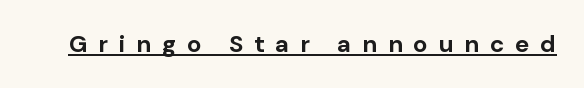
The image shows 24 px bold type, upright; set unusually wide letter spacing (+0.45 em), underlined.
